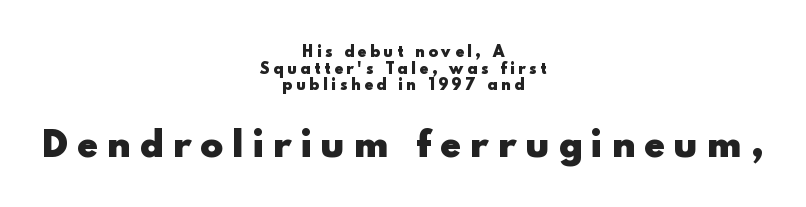
The image shows 34 px heavy sans-serif type, upright; set centered, line spacing 1.18x, unusually wide letter spacing (+0.29 em), not underlined; the second (bottom) block is 2.43x larger; a small x-height.
